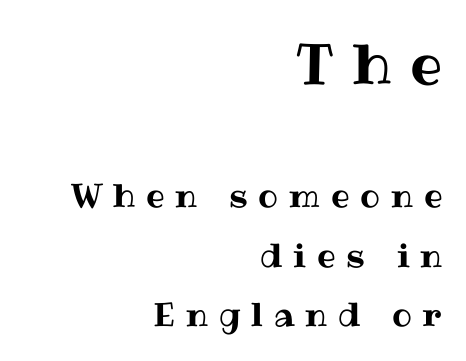
Q: Is the text italic (slanted)? A: No, it is upright.
Q: Is the text underlined? A: No.
Q: How is the paragraph aligned? A: Right-aligned.
Q: Is the spacing between letters normal or unusually wide? A: Unusually wide.
Q: Which block of text is set in a larger size, the first (top) or the second (bottom)? A: The first (top) one.
Q: Width (condensed, normal, or wide)? A: Normal.
Q: Stroke contrast? A: Medium.
Q: x-height? A: Medium.
Q: Monospaced? A: No.
